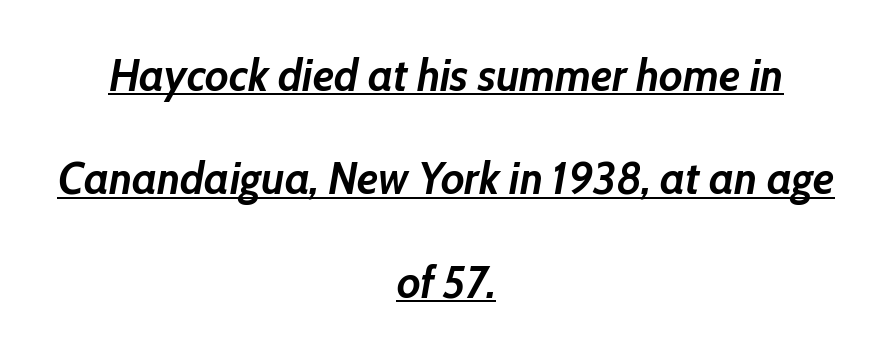
Horizontal bands of white between lines are thick stripes. You could not count columns in this text — the font is proportionally spaced. The lines in this sample share a center point and differ in where they start and stop. The typesetting leans heavy: a genuine bold. Honestly, the underline is the first thing you notice here.
